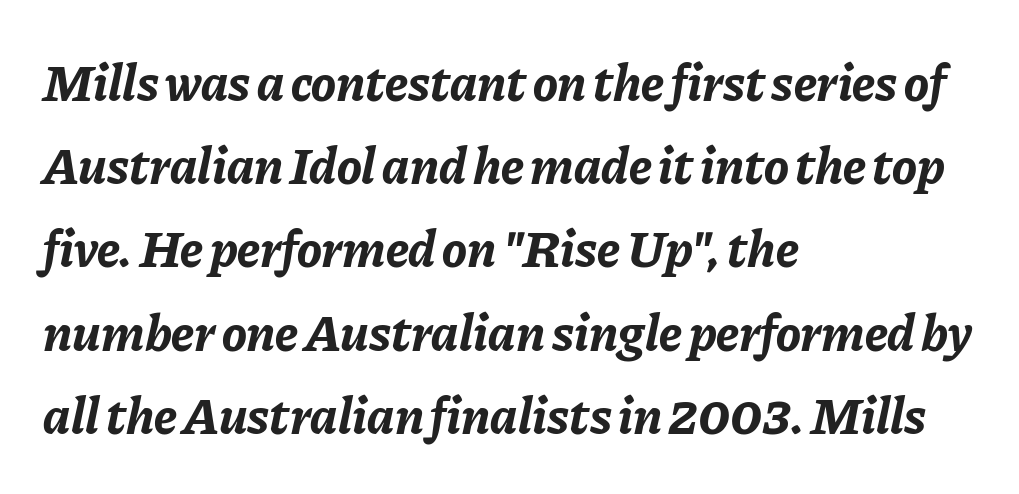
The passage shown has conventional tracking throughout. This rendering features lettering with no underline. The typography opts for an oblique posture over an upright one. Pretty heavy lettering here — definitely bold. The passage shown is typed in a proportional face where columns would drift. In CSS terms this would be text-align: left.
